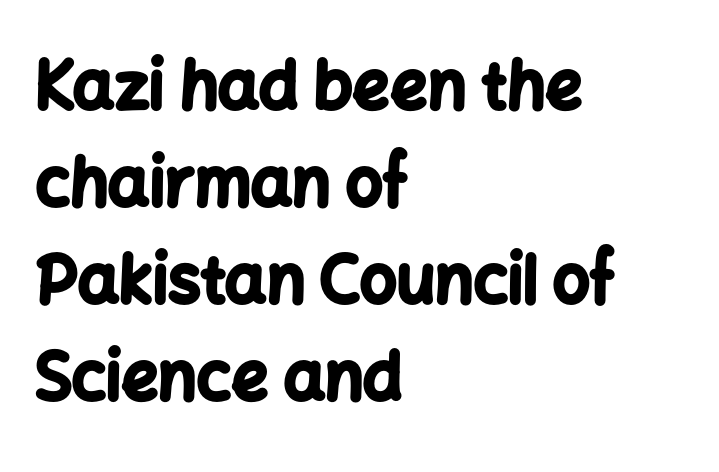
Q: Is the text bold? A: Yes.
Q: Is the text italic (slanted)? A: No, it is upright.
Q: Is the typeface a serif or a sans-serif typeface? A: Sans-serif.
Q: Is the text underlined? A: No.
Q: How is the paragraph aligned? A: Left-aligned.
Q: Is the spacing between letters normal or unusually wide? A: Normal.
Q: Is the spacing between lines tight, normal or loose? A: Normal.
Q: Width (condensed, normal, or wide)? A: Normal.
Q: Stroke contrast? A: Low.
Q: x-height? A: Medium.
Q: Monospaced? A: No.
